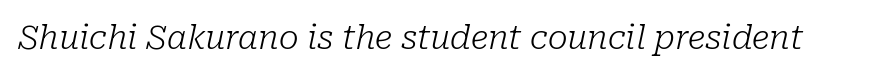
The letters sit at their default tracking, neither squeezed nor spread. Each row of text sits above clean, open space. Do the characters align in a grid? No, the font is proportional. Weight: in the light-to-regular range. Italic? Definitely — the glyphs are oblique. The rendering shows small feet on the letterforms — a serif design.
